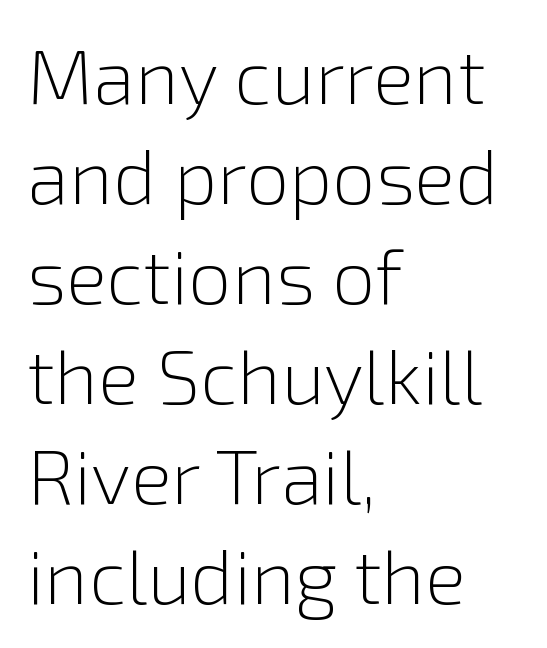
{"serif": "no", "italic": "no", "bold": "no", "weight": "light", "width": "normal", "stroke_contrast": "low", "x_height": "medium", "monospaced": "no", "underline": "no", "align": "left", "line_spacing": "normal", "line_spacing_ratio": 1.3, "letter_spacing": "normal", "letter_spacing_em": 0.0, "glyph_px": 77}
